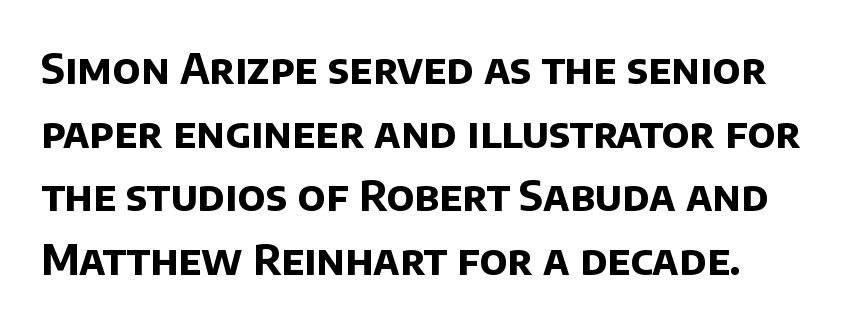
The image shows 41 px bold sans-serif type; set normal line spacing (1.55x), normal letter spacing, not underlined; low stroke contrast and a large x-height.
